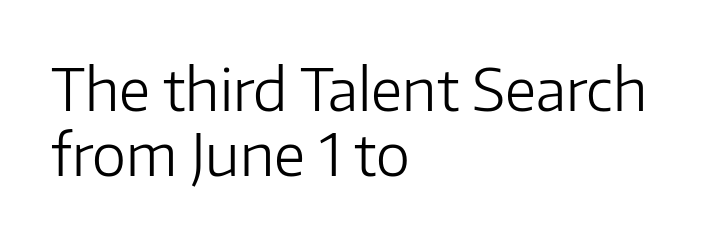
Q: Is the text bold? A: No.
Q: Is the text italic (slanted)? A: No, it is upright.
Q: Is the typeface a serif or a sans-serif typeface? A: Sans-serif.
Q: Is the text underlined? A: No.
Q: How is the paragraph aligned? A: Left-aligned.
Q: Is the spacing between letters normal or unusually wide? A: Normal.
Q: Is the spacing between lines tight, normal or loose? A: Tight.
Q: Width (condensed, normal, or wide)? A: Normal.
Q: Stroke contrast? A: Low.
Q: x-height? A: Medium.
Q: Monospaced? A: No.
